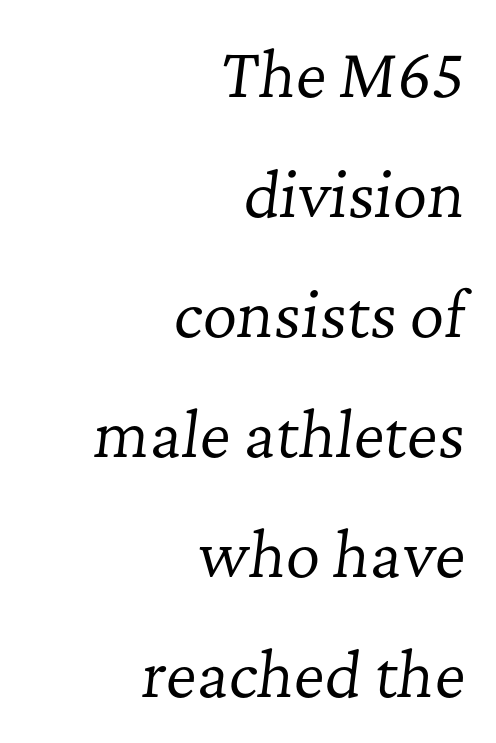
Default kerning and tracking; the words read as compact shapes. Layout note: lines flush right. Character widths vary here, with narrow letters taking less room than wide ones. The cut favours lightness, reaching ordinary text weight at its darkest. Designer's note — italics engaged.
